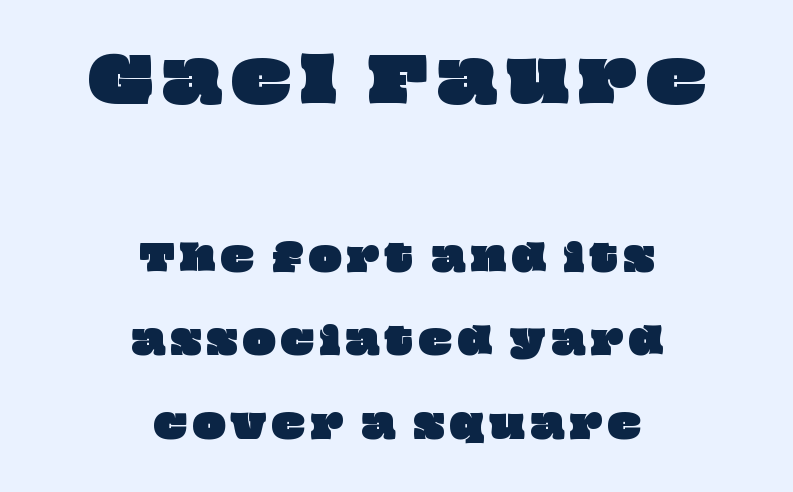
Q: Is the text underlined? A: No.
Q: How is the paragraph aligned? A: Centered.
Q: Is the spacing between lines tight, normal or loose? A: Loose.
Q: Which block of text is set in a larger size, the first (top) or the second (bottom)? A: The first (top) one.
Q: Width (condensed, normal, or wide)? A: Wide.
Q: Stroke contrast? A: Low.
Q: x-height? A: Large.
Q: Monospaced? A: No.
